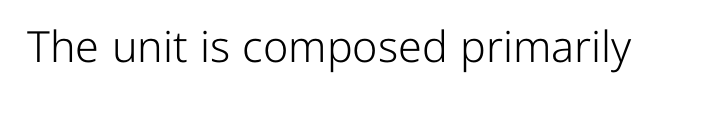
{"serif": "no", "italic": "no", "bold": "no", "weight": "light", "width": "normal", "stroke_contrast": "low", "x_height": "medium", "monospaced": "no", "underline": "no", "letter_spacing": "normal", "letter_spacing_em": 0.0, "glyph_px": 43}
